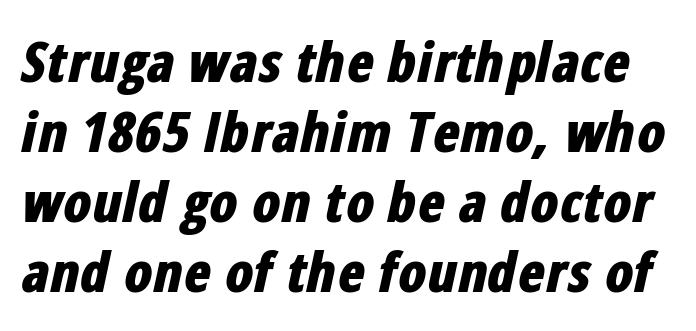
Q: Is the text bold? A: Yes.
Q: Is the text italic (slanted)? A: Yes, it leans right by about 12 degrees.
Q: Is the text underlined? A: No.
Q: Is the spacing between letters normal or unusually wide? A: Normal.
Q: Is the spacing between lines tight, normal or loose? A: Normal.
Q: Width (condensed, normal, or wide)? A: Condensed.
Q: Stroke contrast? A: Low.
Q: x-height? A: Medium.
Q: Monospaced? A: No.
